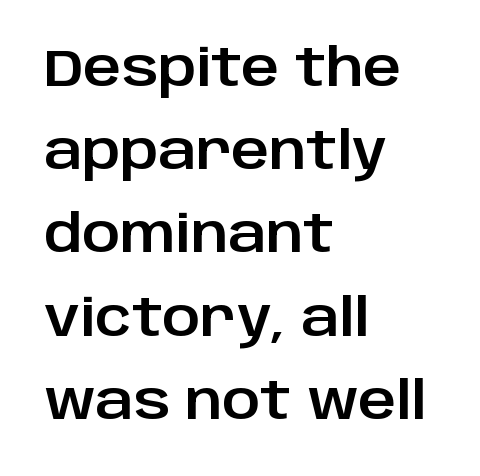
Unmarked baselines from the first word to the last. Note: no serifs on the glyphs. A student would call this left alignment; a typographer would say flush left, rag right. Letter spacing: default. Posture: vertical.
